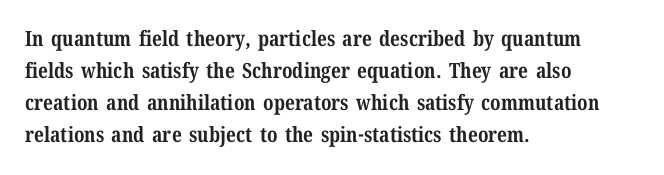
The image shows 21 px bold type, upright; set left-aligned, normal line spacing (1.53x), normal letter spacing, not underlined.
